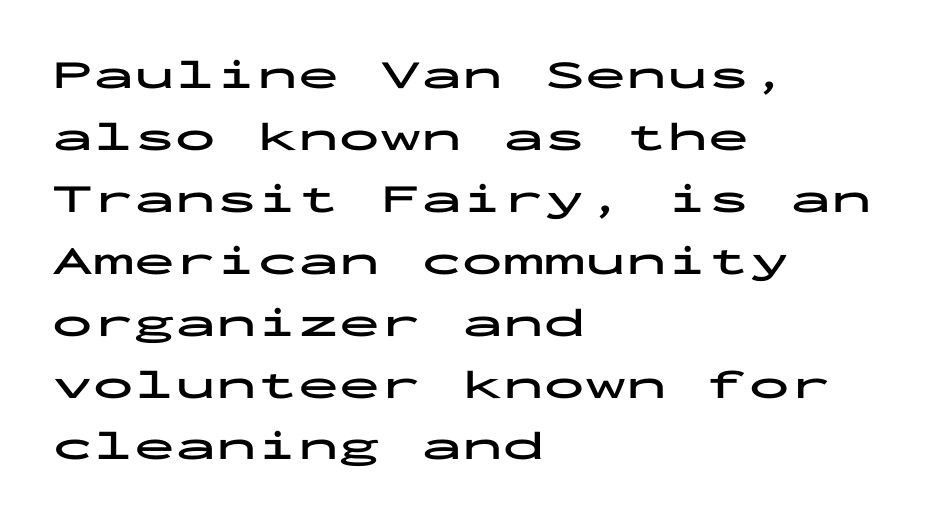
{"serif": "no", "italic": "no", "bold": "yes", "weight": "bold", "width": "wide", "stroke_contrast": "low", "x_height": "medium", "monospaced": "yes", "underline": "no", "align": "left", "line_spacing": "normal", "line_spacing_ratio": 1.51, "letter_spacing": "normal", "letter_spacing_em": 0.0, "glyph_px": 41}
